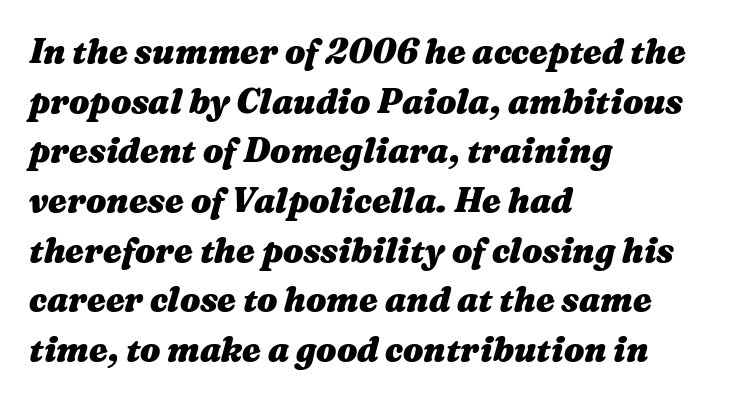
The image shows 34 px heavy, wide type, italic (leaning right); set left-aligned, normal line spacing (1.46x), normal letter spacing, not underlined; medium stroke contrast and a medium x-height.
